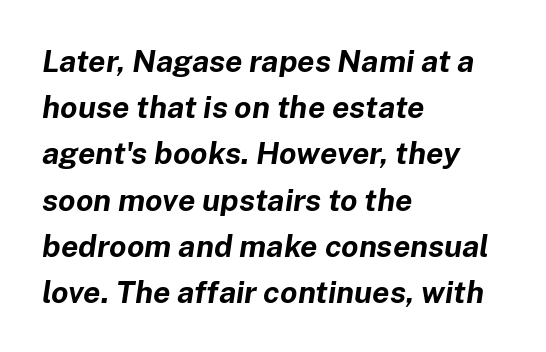
{"italic": "yes", "lean": "right", "slant_degrees": 8, "bold": "yes", "weight": "bold", "width": "normal", "stroke_contrast": "low", "x_height": "medium", "monospaced": "no", "underline": "no", "align": "left", "line_spacing": "normal", "line_spacing_ratio": 1.49, "letter_spacing": "normal", "letter_spacing_em": 0.0, "glyph_px": 31}
